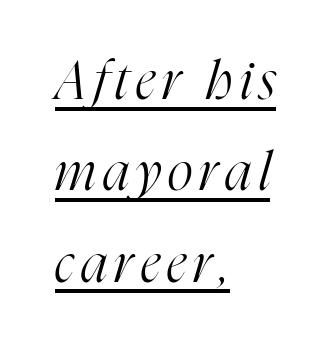
The image shows 54 px light, condensed serif type, italic (leaning right); set left-aligned, normal line spacing (1.69x), underlined; high stroke contrast and a medium x-height.
